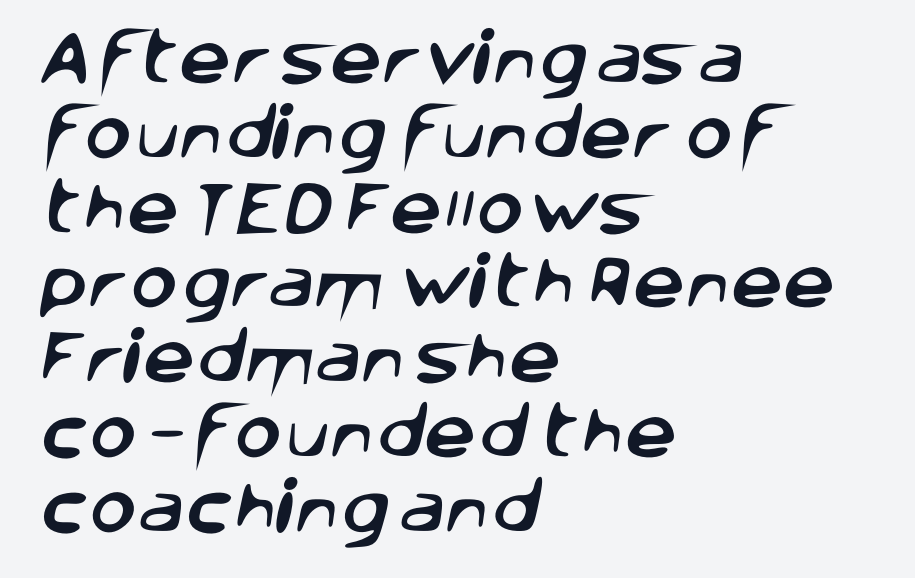
The image shows 58 px sans-serif type; set left-aligned, normal line spacing (1.29x), normal letter spacing, not underlined; low stroke contrast and a large x-height.
